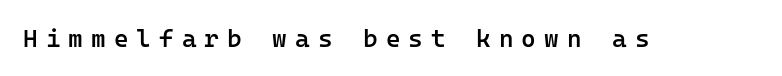
Check the space under the baseline: it is left empty. The tracking reads as deliberately expanded to a designer's eye. The glyphs have the mass of a demibold cut, below bold. The letters stand straight up with perfectly vertical stems.
